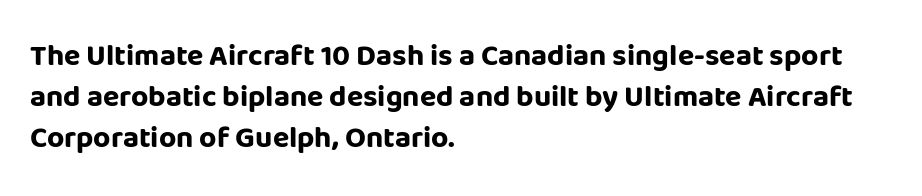
The image shows 30 px bold sans-serif type, upright; set left-aligned, normal line spacing (1.36x), normal letter spacing, not underlined; low stroke contrast and a large x-height.
